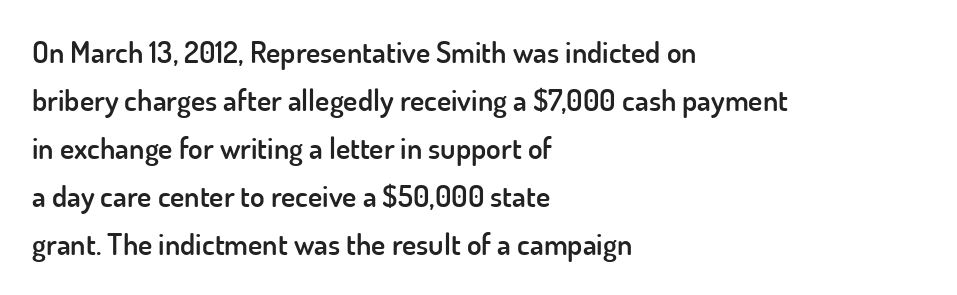
{"serif": "no", "italic": "no", "bold": "semi", "weight": "semibold", "width": "normal", "stroke_contrast": "low", "x_height": "small", "monospaced": "no", "underline": "no", "align": "left", "line_spacing": "normal", "line_spacing_ratio": 1.6, "letter_spacing": "normal", "letter_spacing_em": 0.0, "glyph_px": 30}
